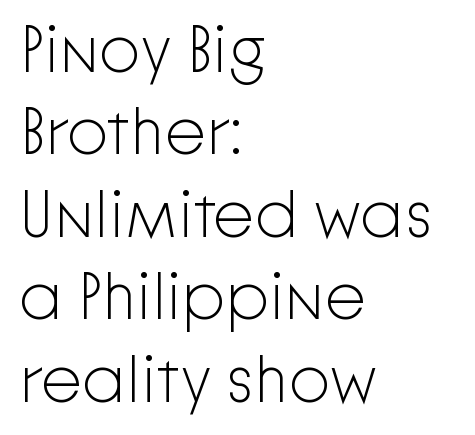
The image shows 66 px light sans-serif type, upright; set left-aligned, normal line spacing (1.25x), normal letter spacing, not underlined; low stroke contrast and a medium x-height.
